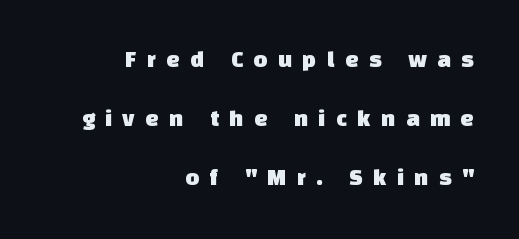
{"underline": "no", "align": "right", "line_spacing": "loose", "line_spacing_ratio": 2.45, "letter_spacing": "wide", "letter_spacing_em": 0.43, "glyph_px": 24}
